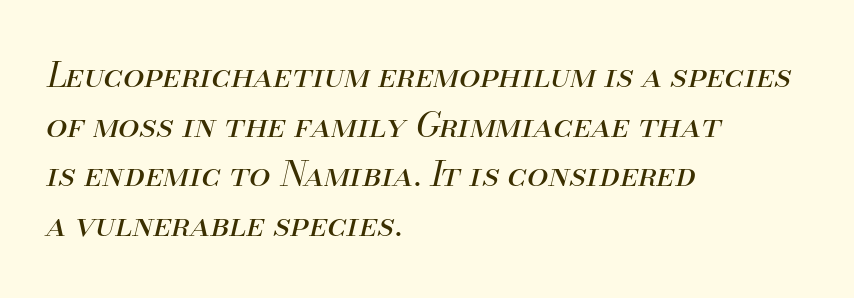
{"italic": "yes", "lean": "right", "slant_degrees": 13, "bold": "no", "weight": "regular", "width": "normal", "stroke_contrast": "medium", "x_height": "small", "monospaced": "no", "underline": "no", "align": "left", "line_spacing": "normal", "line_spacing_ratio": 1.46, "letter_spacing": "normal", "letter_spacing_em": 0.0, "glyph_px": 34}
